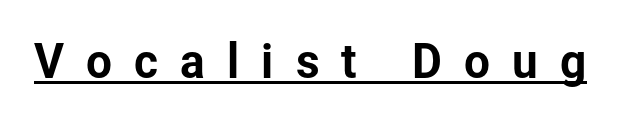
Q: Is the text italic (slanted)? A: No, it is upright.
Q: Is the typeface a serif or a sans-serif typeface? A: Sans-serif.
Q: Is the text underlined? A: Yes.
Q: Is the spacing between letters normal or unusually wide? A: Unusually wide.
Q: Width (condensed, normal, or wide)? A: Normal.
Q: Stroke contrast? A: Low.
Q: x-height? A: Medium.
Q: Monospaced? A: No.
